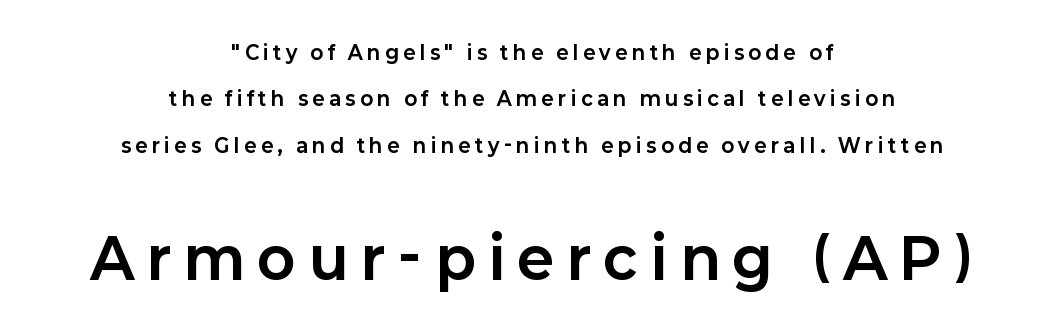
Q: Is the text bold? A: Yes.
Q: Is the text italic (slanted)? A: No, it is upright.
Q: Is the typeface a serif or a sans-serif typeface? A: Sans-serif.
Q: Is the text underlined? A: No.
Q: How is the paragraph aligned? A: Centered.
Q: Is the spacing between letters normal or unusually wide? A: Unusually wide.
Q: Is the spacing between lines tight, normal or loose? A: Loose.
Q: Which block of text is set in a larger size, the first (top) or the second (bottom)? A: The second (bottom) one.
Q: Width (condensed, normal, or wide)? A: Normal.
Q: Stroke contrast? A: Low.
Q: x-height? A: Medium.
Q: Monospaced? A: No.
